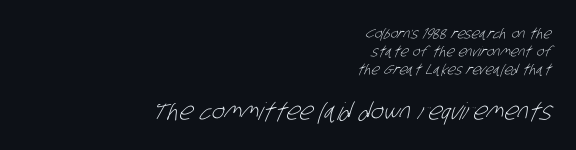
{"bold": "no", "underline": "no", "align": "right", "line_spacing": "normal", "line_spacing_ratio": 1.27, "letter_spacing": "normal", "letter_spacing_em": 0.0, "larger_block": "second", "size_ratio": 1.71, "glyph_px": 24}
